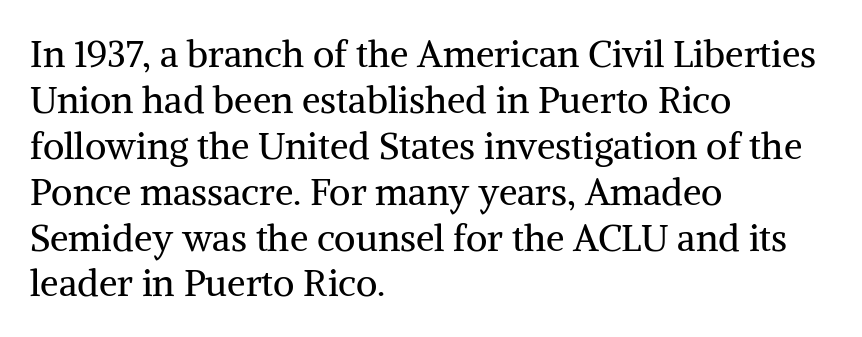
Line starts are locked; line ends wander. A typesetter would label this face a serif. Posture: vertical. Beneath every word, the page is bare. The type is set solid horizontally, with unmodified tracking. Stroke mass is kept to a normal reading level or below.
